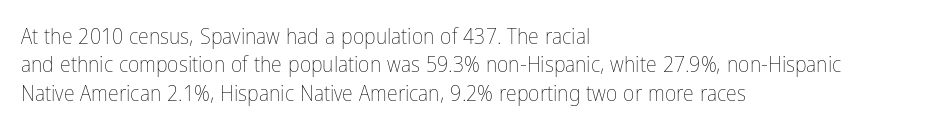
The image shows 22 px text type, upright; set left-aligned, normal line spacing (1.29x), normal letter spacing, not underlined.
